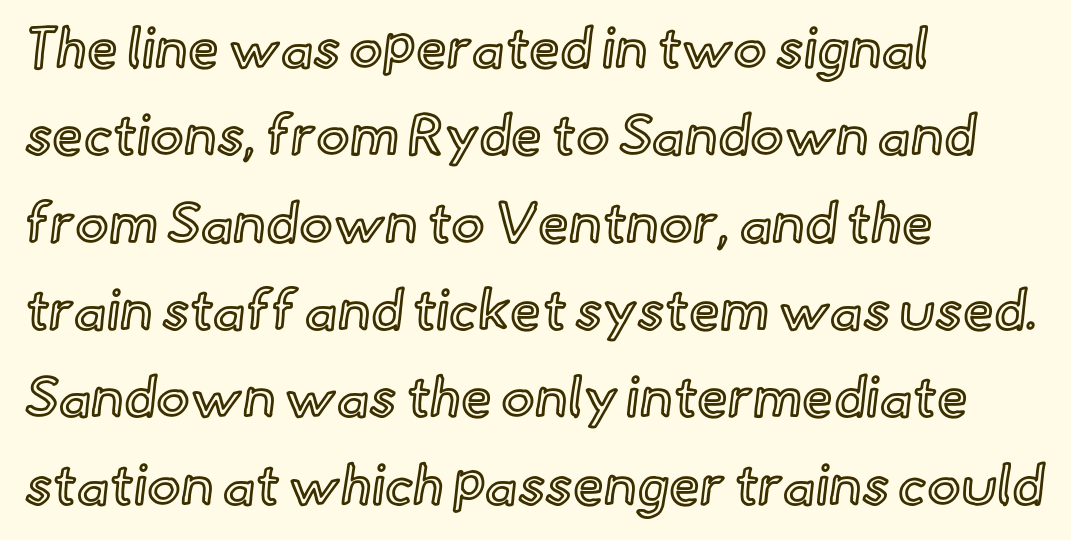
The passage shown is typed in a proportional face where columns would drift. The vertical gap from one line to the next is medium. Caption: multi-line text, flush left, ragged right.
